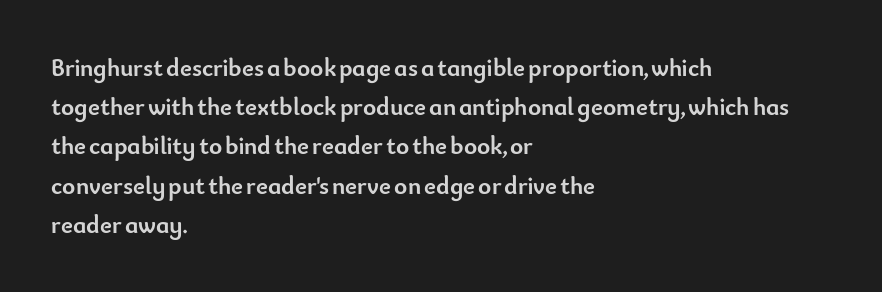
{"italic": "no", "bold": "yes", "underline": "no", "align": "left", "line_spacing": "normal", "line_spacing_ratio": 1.57, "letter_spacing": "normal", "letter_spacing_em": 0.0, "glyph_px": 25}
